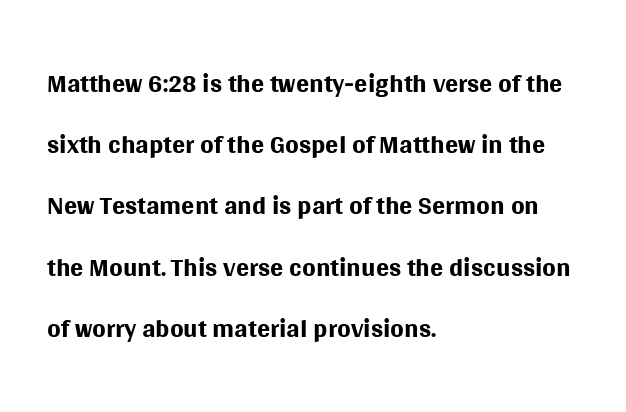
Tracking value appears to be zero — textbook default spacing. Do the letters lean? They stand straight. Typeset ragged right — the left edge is the straight one. Heft: none added — not bold. Spacing verdict: proportional, widths tailored to each character.
